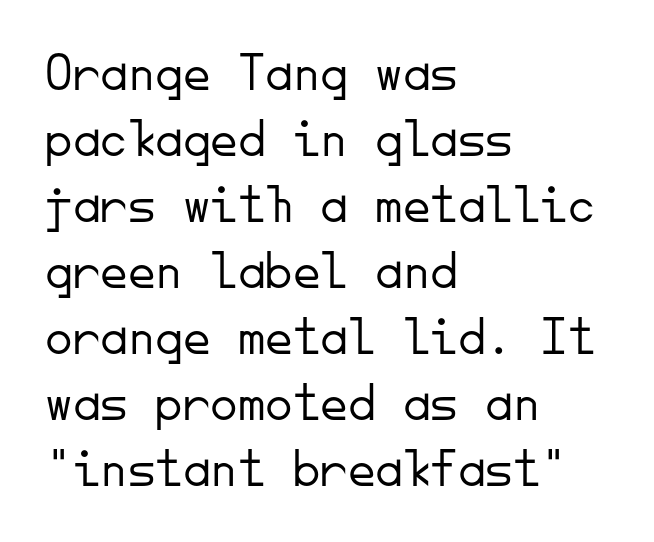
Q: Is the text bold? A: No.
Q: Is the text italic (slanted)? A: No, it is upright.
Q: Is the typeface a serif or a sans-serif typeface? A: Sans-serif.
Q: Is the text underlined? A: No.
Q: How is the paragraph aligned? A: Left-aligned.
Q: Is the spacing between letters normal or unusually wide? A: Normal.
Q: Width (condensed, normal, or wide)? A: Normal.
Q: Stroke contrast? A: Low.
Q: x-height? A: Small.
Q: Monospaced? A: Yes.
